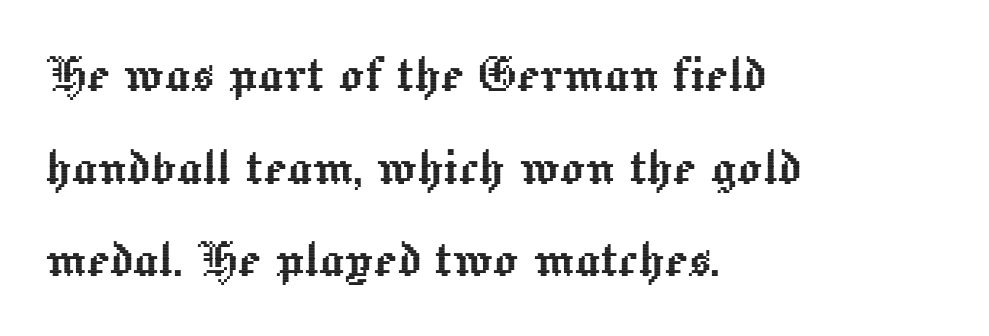
{"italic": "no", "width": "normal", "x_height": "medium", "monospaced": "no", "underline": "no", "align": "left", "line_spacing": "normal", "line_spacing_ratio": 1.52, "letter_spacing": "normal", "letter_spacing_em": 0.0, "glyph_px": 61}
